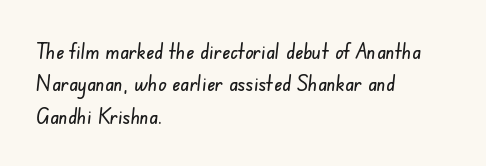
These lines are set flush left with a ragged right edge. Bare-footed words on every line. A typesetter would call this zero additional tracking. Quick note: interline space is typical.
